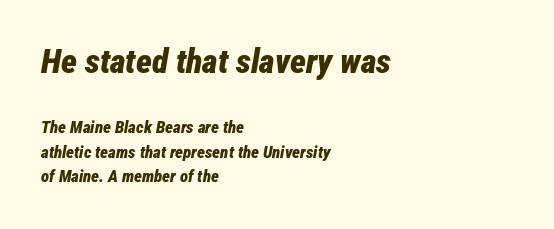
If you squint, the top block still reads clearly — it's the larger of the two. Every character sits at an angle, as italics do. In CSS terms this would be text-align: left. These lines keep a tight, regular rhythm from letter to letter. Only glyphs here, with clear space below each row.
